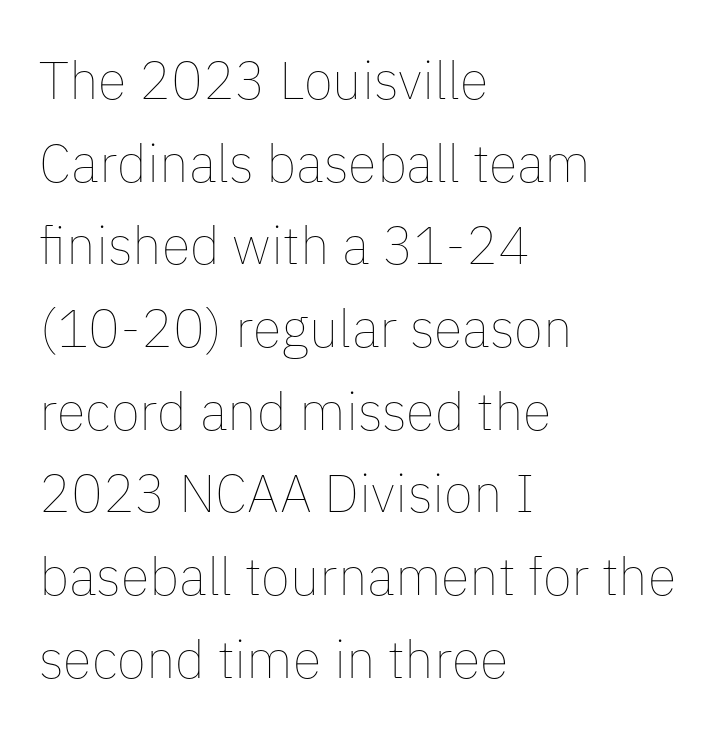
The image shows 53 px thin type, upright; set left-aligned, normal line spacing (1.56x), normal letter spacing, not underlined; low stroke contrast and a medium x-height.
